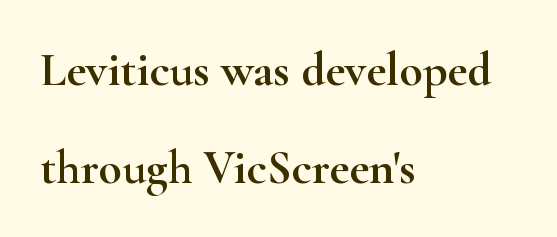
{"serif": "yes", "italic": "no", "width": "wide", "stroke_contrast": "high", "x_height": "small", "monospaced": "no", "underline": "no", "align": "left", "line_spacing": "loose", "line_spacing_ratio": 2.04, "letter_spacing": "normal", "letter_spacing_em": 0.0, "glyph_px": 48}
